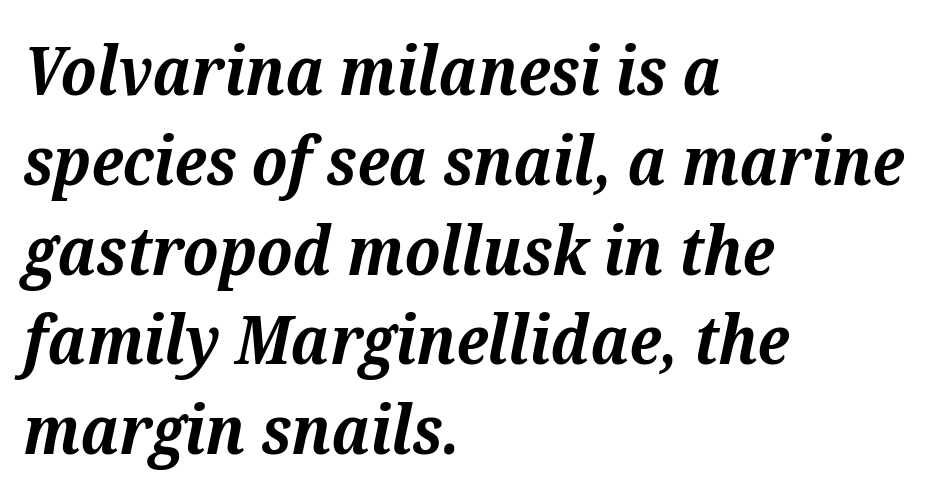
Compared with a centered layout, this one pins lines to the left instead. One glance says typical: line gaps are just what's usual. Typographic density is high because the face is bold. Honestly, there is no underline to notice here at all. An italicized treatment has been applied to the whole sample. Looks like regular typesetting: each glyph gets only the width it needs.
